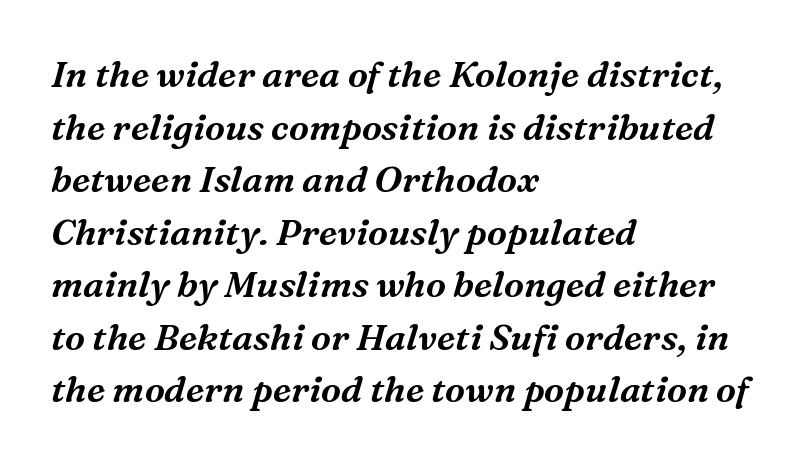
{"serif": "yes", "italic": "yes", "lean": "right", "slant_degrees": 16, "width": "normal", "stroke_contrast": "medium", "x_height": "medium", "monospaced": "no", "underline": "no", "align": "left", "line_spacing": "normal", "line_spacing_ratio": 1.46, "letter_spacing": "normal", "letter_spacing_em": 0.0, "glyph_px": 36}
